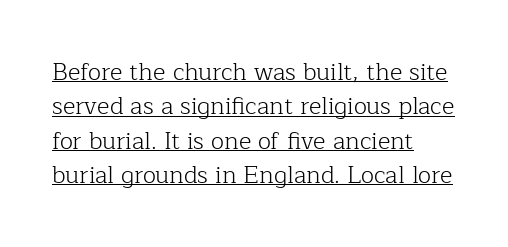
{"italic": "no", "bold": "no", "underline": "yes", "align": "left", "line_spacing": "normal", "line_spacing_ratio": 1.43, "letter_spacing": "normal", "letter_spacing_em": 0.0, "glyph_px": 24}
